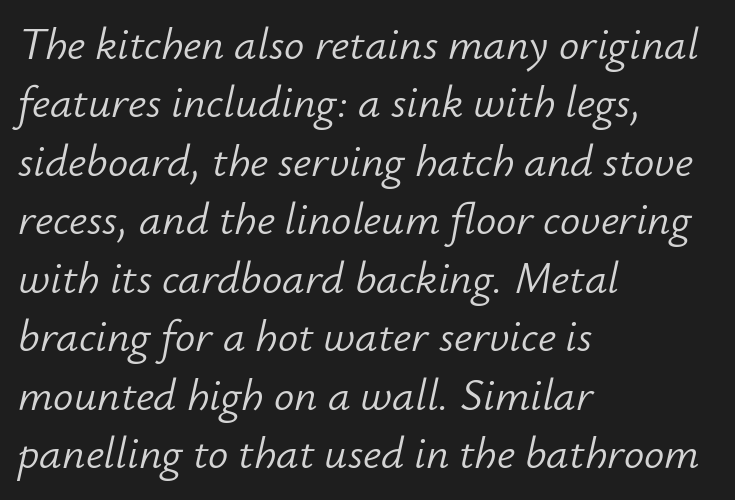
The image shows 45 px light type, italic (leaning right); set left-aligned, normal line spacing (1.3x), normal letter spacing, not underlined; low stroke contrast and a small x-height.
